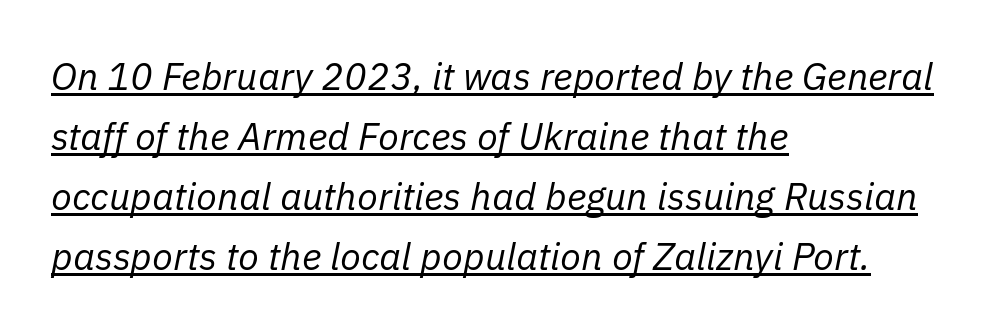
Q: Is the text bold? A: No.
Q: Is the text italic (slanted)? A: Yes, it leans right by about 11 degrees.
Q: Is the text underlined? A: Yes.
Q: How is the paragraph aligned? A: Left-aligned.
Q: Is the spacing between letters normal or unusually wide? A: Normal.
Q: Is the spacing between lines tight, normal or loose? A: Normal.
Q: Width (condensed, normal, or wide)? A: Normal.
Q: Stroke contrast? A: Low.
Q: x-height? A: Medium.
Q: Monospaced? A: No.
